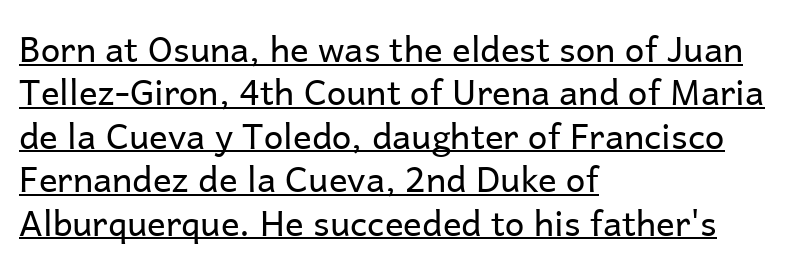
Q: Is the text bold? A: No.
Q: Is the text italic (slanted)? A: No, it is upright.
Q: Is the typeface a serif or a sans-serif typeface? A: Sans-serif.
Q: Is the text underlined? A: Yes.
Q: How is the paragraph aligned? A: Left-aligned.
Q: Is the spacing between letters normal or unusually wide? A: Normal.
Q: Width (condensed, normal, or wide)? A: Normal.
Q: Stroke contrast? A: Low.
Q: x-height? A: Medium.
Q: Monospaced? A: No.
